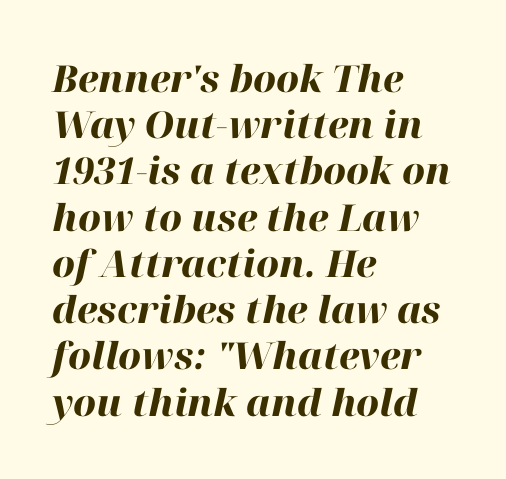
Q: Is the text bold? A: Yes.
Q: Is the text italic (slanted)? A: Yes, it leans right by about 12 degrees.
Q: Is the text underlined? A: No.
Q: How is the paragraph aligned? A: Left-aligned.
Q: Is the spacing between letters normal or unusually wide? A: Normal.
Q: Is the spacing between lines tight, normal or loose? A: Normal.
Q: Width (condensed, normal, or wide)? A: Normal.
Q: Stroke contrast? A: High.
Q: x-height? A: Medium.
Q: Monospaced? A: No.
